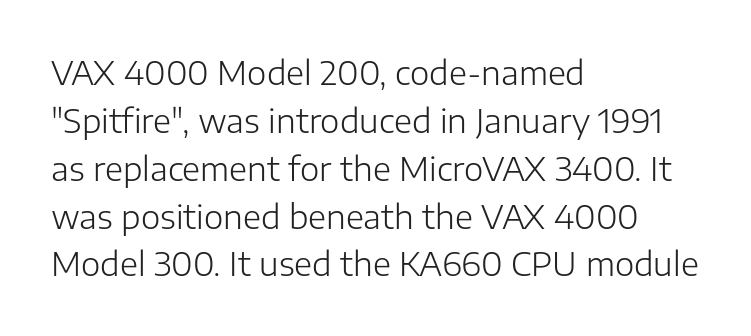
The image shows 33 px light sans-serif type, upright; set left-aligned, normal line spacing (1.45x), normal letter spacing, not underlined; low stroke contrast and a medium x-height.
